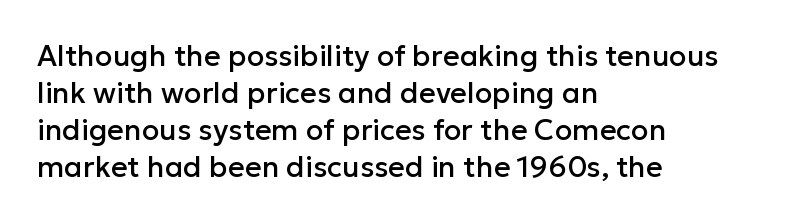
Q: Is the text italic (slanted)? A: No, it is upright.
Q: Is the typeface a serif or a sans-serif typeface? A: Sans-serif.
Q: Is the text underlined? A: No.
Q: How is the paragraph aligned? A: Left-aligned.
Q: Is the spacing between letters normal or unusually wide? A: Normal.
Q: Is the spacing between lines tight, normal or loose? A: Normal.
Q: Width (condensed, normal, or wide)? A: Normal.
Q: Stroke contrast? A: Low.
Q: x-height? A: Medium.
Q: Monospaced? A: No.
